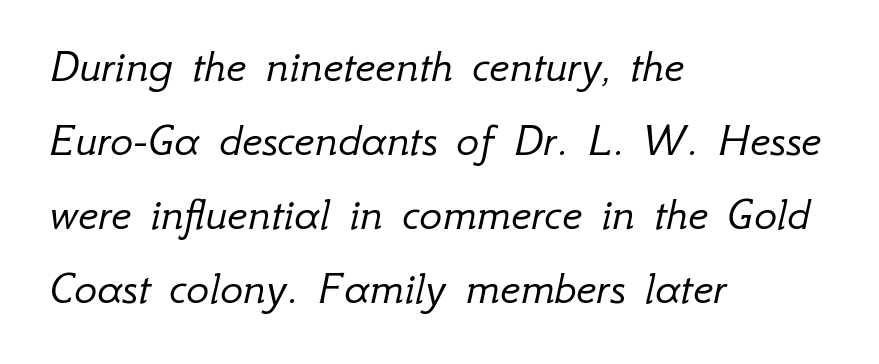
The image shows 48 px light type, italic (leaning right); set left-aligned, normal line spacing (1.54x), normal letter spacing, not underlined; low stroke contrast and a small x-height.
